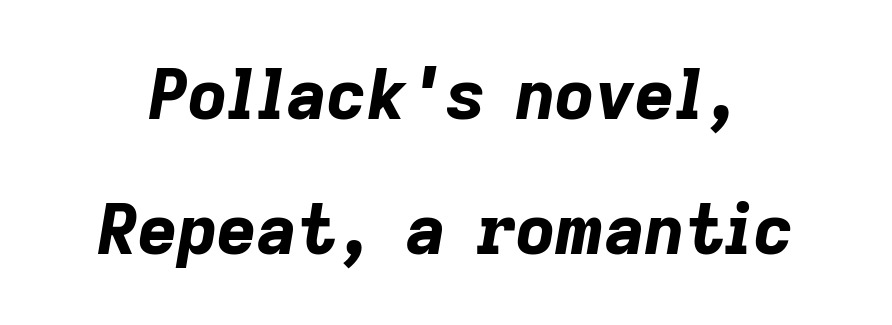
Q: Is the text bold? A: Yes.
Q: Is the text italic (slanted)? A: Yes, it leans right by about 9 degrees.
Q: Is the text underlined? A: No.
Q: Is the spacing between letters normal or unusually wide? A: Normal.
Q: Is the spacing between lines tight, normal or loose? A: Loose.
Q: Width (condensed, normal, or wide)? A: Normal.
Q: Stroke contrast? A: Low.
Q: x-height? A: Medium.
Q: Monospaced? A: No.
